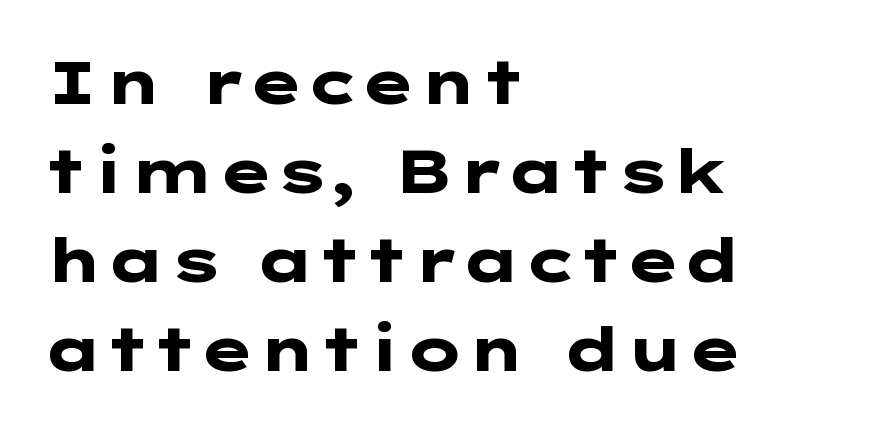
Q: Is the text bold? A: Yes.
Q: Is the text italic (slanted)? A: No, it is upright.
Q: Is the typeface a serif or a sans-serif typeface? A: Sans-serif.
Q: Is the text underlined? A: No.
Q: How is the paragraph aligned? A: Left-aligned.
Q: Is the spacing between letters normal or unusually wide? A: Normal.
Q: Is the spacing between lines tight, normal or loose? A: Normal.
Q: Width (condensed, normal, or wide)? A: Wide.
Q: Stroke contrast? A: Low.
Q: x-height? A: Medium.
